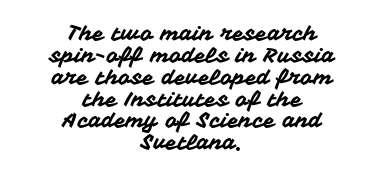
{"underline": "no", "align": "center", "line_spacing": "tight", "line_spacing_ratio": 1.04, "letter_spacing": "normal", "letter_spacing_em": 0.0, "glyph_px": 21}
